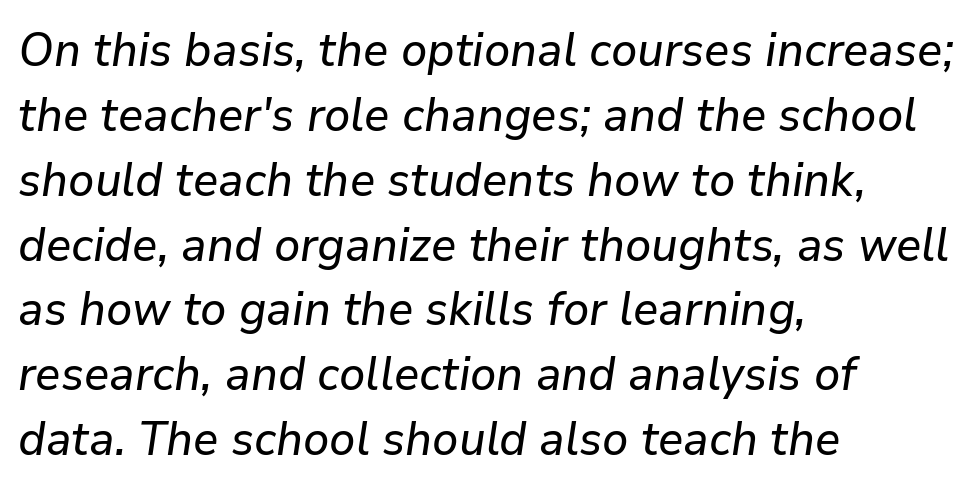
Descenders hang freely into open space. The ragged edge is on the right, which tells us the setting is flush left. The gaps between neighbouring characters are ordinary and unremarkable. The letters advance in unequal steps, a hallmark of proportional type. Observe the lean: these are italic letterforms. Is there much room between lines? A standard amount, neither cramped nor airy.
